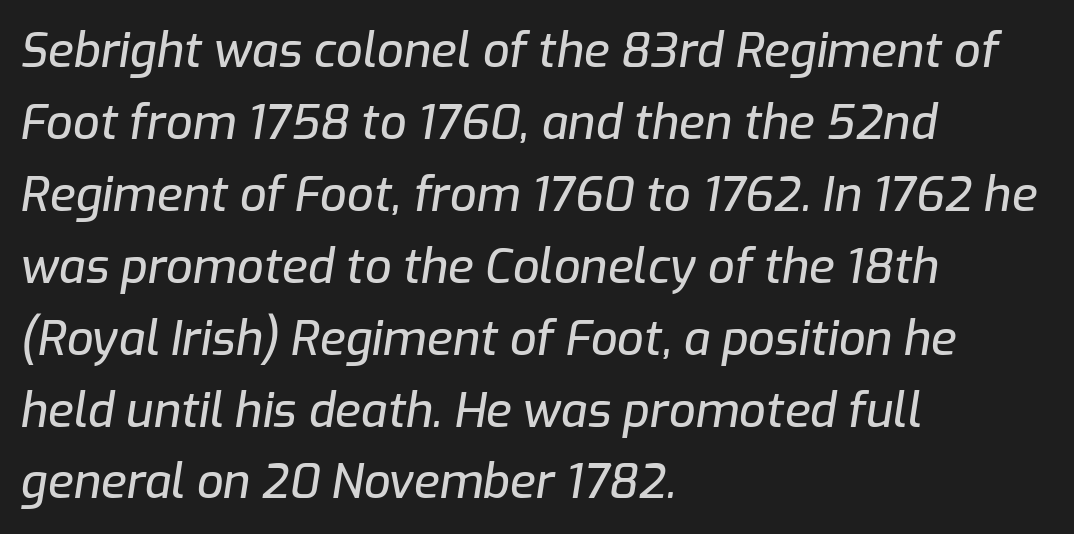
Q: Is the text italic (slanted)? A: Yes, it leans right by about 9 degrees.
Q: Is the text underlined? A: No.
Q: How is the paragraph aligned? A: Left-aligned.
Q: Is the spacing between letters normal or unusually wide? A: Normal.
Q: Is the spacing between lines tight, normal or loose? A: Normal.
Q: Width (condensed, normal, or wide)? A: Normal.
Q: Stroke contrast? A: Low.
Q: x-height? A: Medium.
Q: Monospaced? A: No.
